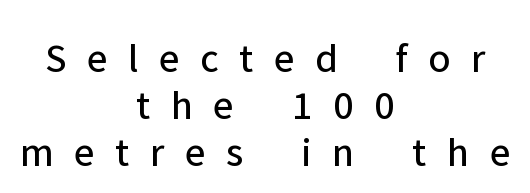
Q: Is the text bold? A: No.
Q: Is the text italic (slanted)? A: No, it is upright.
Q: Is the typeface a serif or a sans-serif typeface? A: Sans-serif.
Q: Is the text underlined? A: No.
Q: How is the paragraph aligned? A: Centered.
Q: Is the spacing between letters normal or unusually wide? A: Unusually wide.
Q: Is the spacing between lines tight, normal or loose? A: Tight.
Q: Width (condensed, normal, or wide)? A: Normal.
Q: Stroke contrast? A: Low.
Q: x-height? A: Medium.
Q: Monospaced? A: No.
